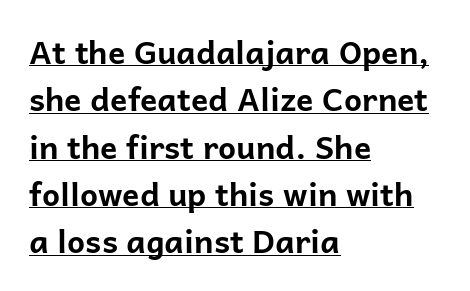
Q: Is the text bold? A: Yes.
Q: Is the text italic (slanted)? A: No, it is upright.
Q: Is the typeface a serif or a sans-serif typeface? A: Sans-serif.
Q: Is the text underlined? A: Yes.
Q: How is the paragraph aligned? A: Left-aligned.
Q: Is the spacing between letters normal or unusually wide? A: Normal.
Q: Is the spacing between lines tight, normal or loose? A: Normal.
Q: Width (condensed, normal, or wide)? A: Normal.
Q: Stroke contrast? A: Low.
Q: x-height? A: Medium.
Q: Monospaced? A: No.
